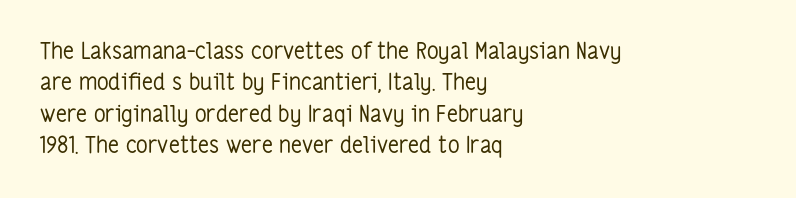
{"italic": "no", "bold": "no", "underline": "no", "align": "left", "line_spacing": "normal", "line_spacing_ratio": 1.36, "letter_spacing": "normal", "letter_spacing_em": 0.0, "glyph_px": 23}
